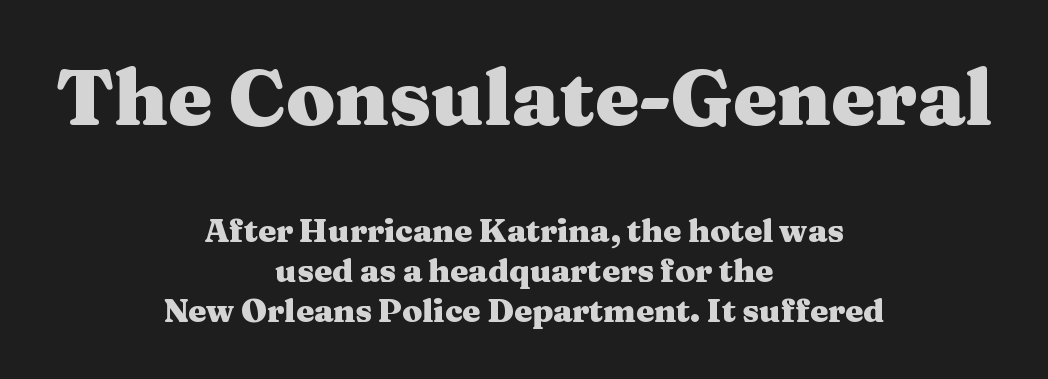
The image shows 79 px heavy, wide serif type, upright; set centered, normal line spacing (1.26x), normal letter spacing, not underlined; the first (top) block is 2.47x larger; medium stroke contrast and a medium x-height.
